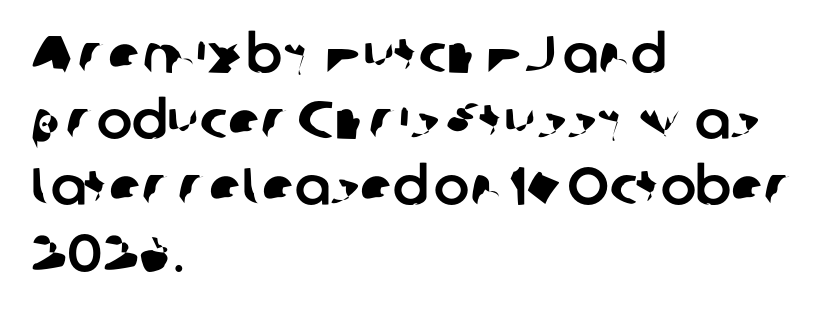
{"serif": "no", "width": "normal", "stroke_contrast": "low", "x_height": "medium", "monospaced": "no", "underline": "no", "align": "left", "line_spacing": "normal", "line_spacing_ratio": 1.25, "letter_spacing": "normal", "letter_spacing_em": 0.0, "glyph_px": 53}
